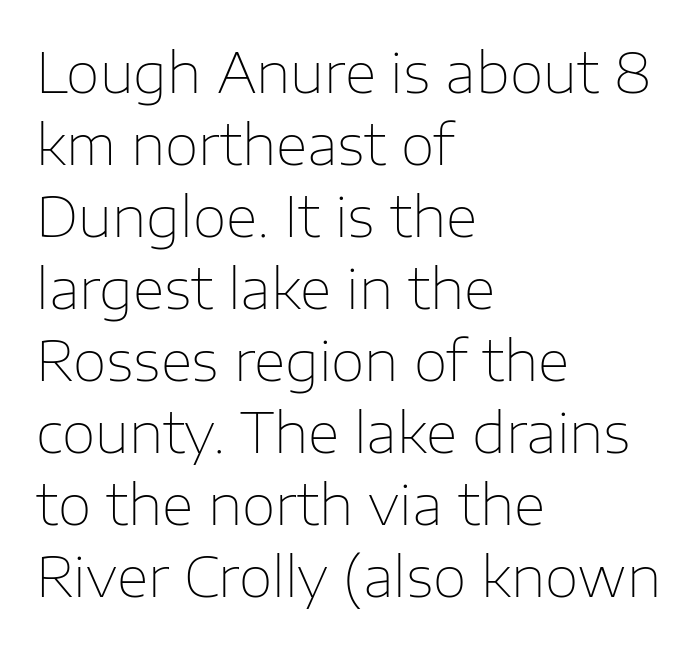
{"serif": "no", "italic": "no", "bold": "no", "weight": "thin", "width": "normal", "stroke_contrast": "low", "x_height": "medium", "monospaced": "no", "underline": "no", "align": "left", "line_spacing": "normal", "line_spacing_ratio": 1.31, "letter_spacing": "normal", "letter_spacing_em": 0.0, "glyph_px": 55}
